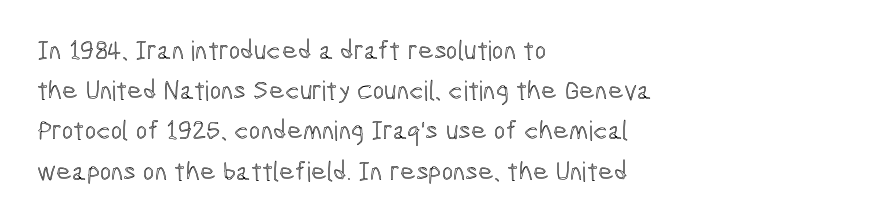
Q: Is the text italic (slanted)? A: No, it is upright.
Q: Is the text underlined? A: No.
Q: How is the paragraph aligned? A: Left-aligned.
Q: Is the spacing between letters normal or unusually wide? A: Normal.
Q: Is the spacing between lines tight, normal or loose? A: Normal.
